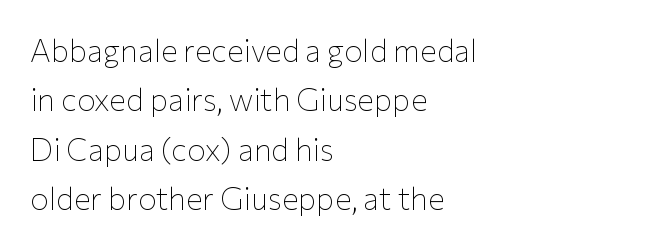
The image shows 31 px thin sans-serif type, upright; set left-aligned, normal line spacing (1.59x), normal letter spacing, not underlined; low stroke contrast and a medium x-height.
